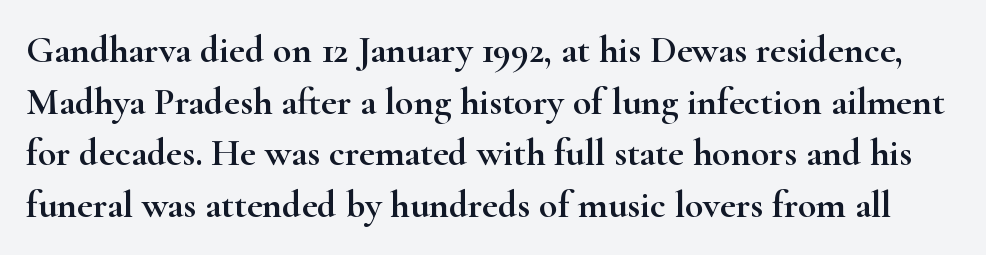
{"serif": "yes", "italic": "no", "width": "wide", "stroke_contrast": "high", "x_height": "small", "monospaced": "no", "underline": "no", "line_spacing": "normal", "line_spacing_ratio": 1.36, "letter_spacing": "normal", "letter_spacing_em": 0.0, "glyph_px": 38}
